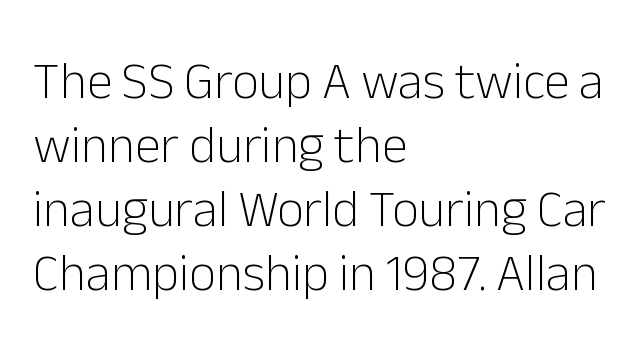
Q: Is the text bold? A: No.
Q: Is the text italic (slanted)? A: No, it is upright.
Q: Is the typeface a serif or a sans-serif typeface? A: Sans-serif.
Q: Is the text underlined? A: No.
Q: How is the paragraph aligned? A: Left-aligned.
Q: Is the spacing between letters normal or unusually wide? A: Normal.
Q: Width (condensed, normal, or wide)? A: Normal.
Q: Stroke contrast? A: Low.
Q: x-height? A: Medium.
Q: Monospaced? A: No.
